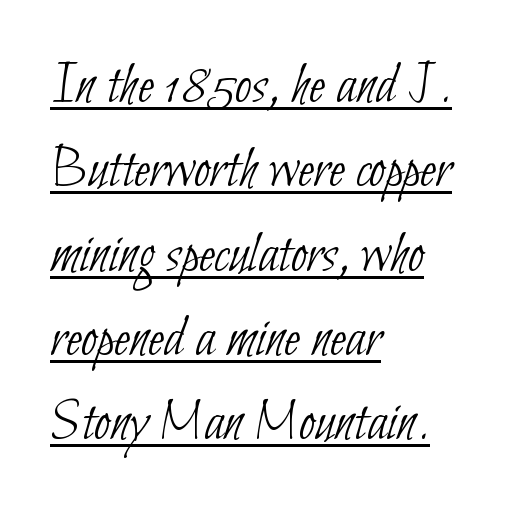
{"serif": "no", "bold": "no", "weight": "thin", "width": "condensed", "stroke_contrast": "low", "x_height": "small", "monospaced": "no", "underline": "yes", "align": "left", "line_spacing": "normal", "line_spacing_ratio": 1.43, "letter_spacing": "normal", "letter_spacing_em": 0.0, "glyph_px": 59}
